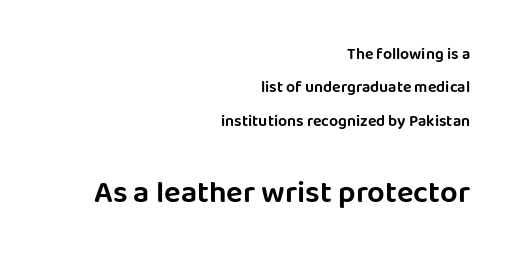
The glyphs in this specimen are sans serif. The space between consecutive lines is lavish. These lines are rendered in a variable-pitch font. Letter spacing: default.
